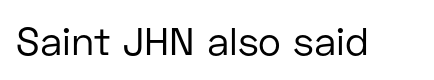
A typesetter would mark this as roman, not italic. The glyphs are unaccompanied by any horizontal stroke below them. The weight tops out at a normal text grade. Here the glyphs are tracked normally, forming tight word shapes. Letterform terminals end flat and unadorned throughout the passage.
